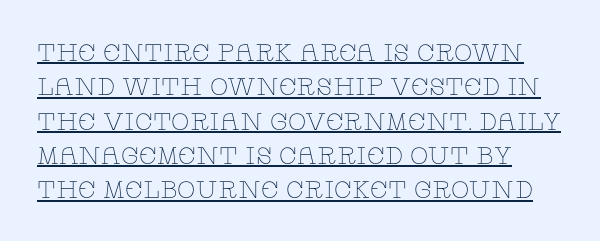
Check the space under the baseline: a stroke is drawn there. Stems here are at most as thick as an everyday book face. Ascenders rise straight up at ninety degrees. These lines sit exactly where default settings would place them. The line texture is even and compact thanks to regular tracking.
